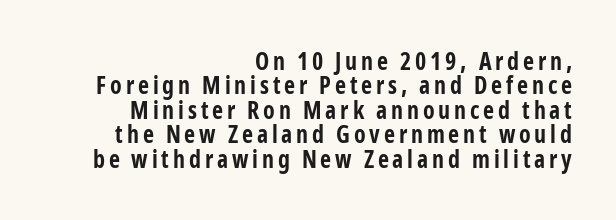
Style check: upright. Chunky letters — that's bold for sure. Underline: absent. Horizontal alignment here is rightward, an uncommon choice for prose. Rows of type sit shoulder to shoulder in the vertical direction.
